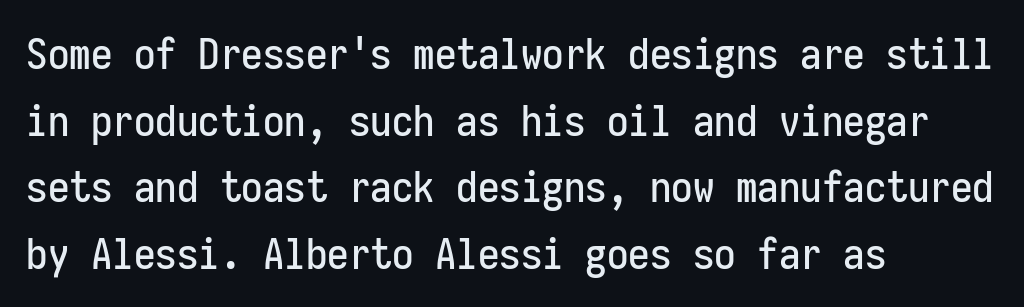
The image shows 43 px condensed sans-serif type, upright, monospaced; set left-aligned, normal line spacing (1.55x), normal letter spacing, not underlined; low stroke contrast and a medium x-height.
